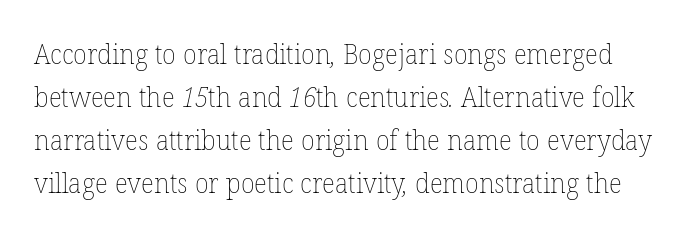
Each new line begins a customary step beneath the previous one. Note the varied advance widths — an 'i' is clearly narrower than an 'm'. The words here are not underlined. Think standard paragraph weight, or any step lighter than that. There is no visible air inserted between adjacent glyphs.
